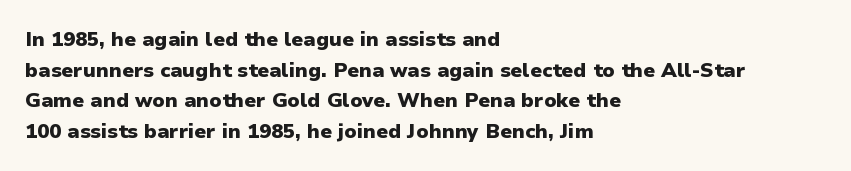
Q: Is the text bold? A: Yes.
Q: Is the text italic (slanted)? A: No, it is upright.
Q: Is the text underlined? A: No.
Q: How is the paragraph aligned? A: Left-aligned.
Q: Is the spacing between letters normal or unusually wide? A: Normal.
Q: Is the spacing between lines tight, normal or loose? A: Normal.
